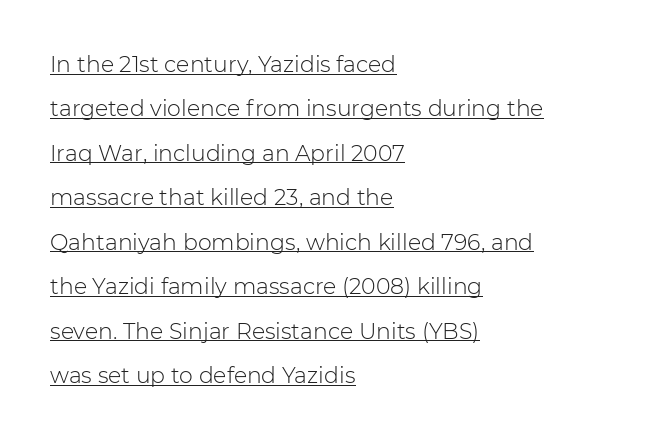
The image shows 22 px text type, upright; set left-aligned, loose line spacing (2.02x), normal letter spacing, underlined.
